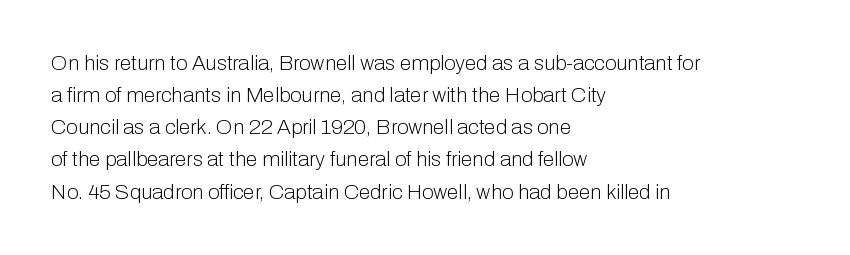
{"italic": "no", "bold": "no", "underline": "no", "align": "left", "line_spacing": "normal", "line_spacing_ratio": 1.53, "letter_spacing": "normal", "letter_spacing_em": 0.0, "glyph_px": 21}
